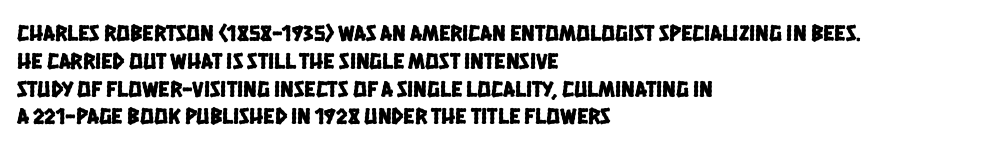
The image shows 23 px text type; set left-aligned, line spacing 1.21x, normal letter spacing, not underlined.
